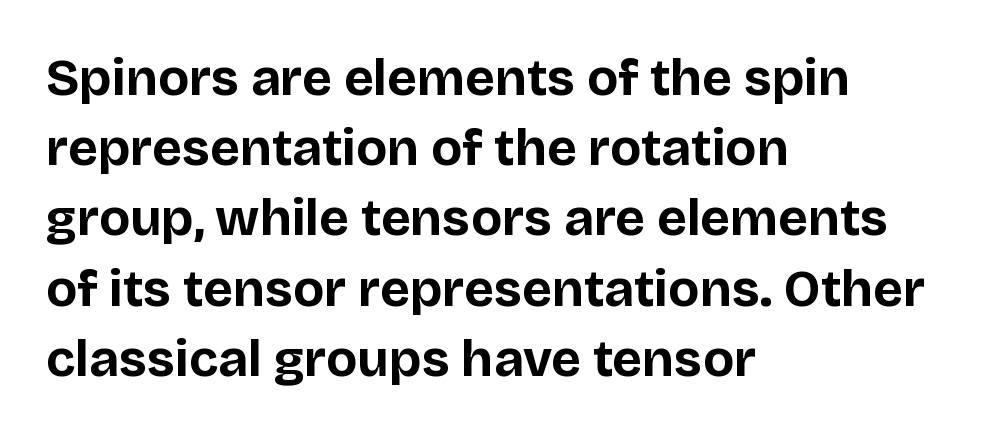
{"serif": "no", "italic": "no", "bold": "yes", "weight": "bold", "width": "normal", "stroke_contrast": "low", "x_height": "large", "monospaced": "no", "underline": "no", "align": "left", "line_spacing": "normal", "line_spacing_ratio": 1.35, "letter_spacing": "normal", "letter_spacing_em": 0.0, "glyph_px": 52}
